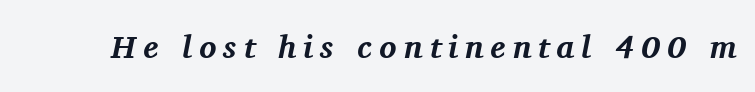
The face used here has a pronounced slope to its letters. The area under the type is left untouched. Heft: maximum for text — a bold. The rendering uses natural spacing where letterforms have individual widths. Short note: letters widely spaced.
